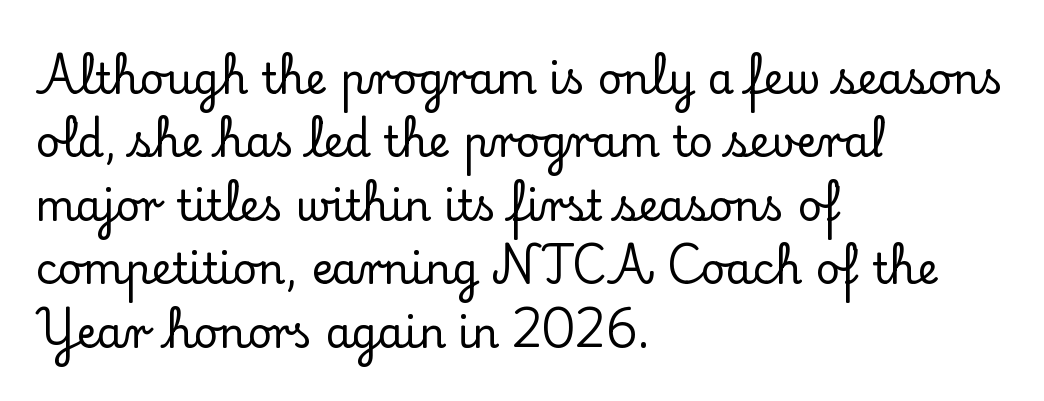
Horizontal alignment here is leftward, the default for most running prose. Tracking value appears to be zero — textbook default spacing. Posture: vertical. Underlining? Definitely not there. Here the designer chose a conventional face with non-uniform glyph widths.
